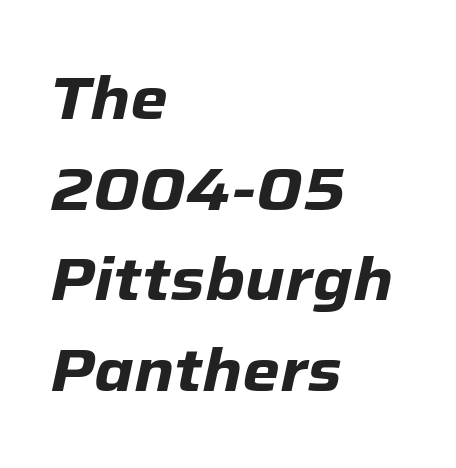
The image shows 60 px heavy type, italic (leaning right); set left-aligned, normal line spacing (1.51x), normal letter spacing, not underlined; low stroke contrast and a medium x-height.
